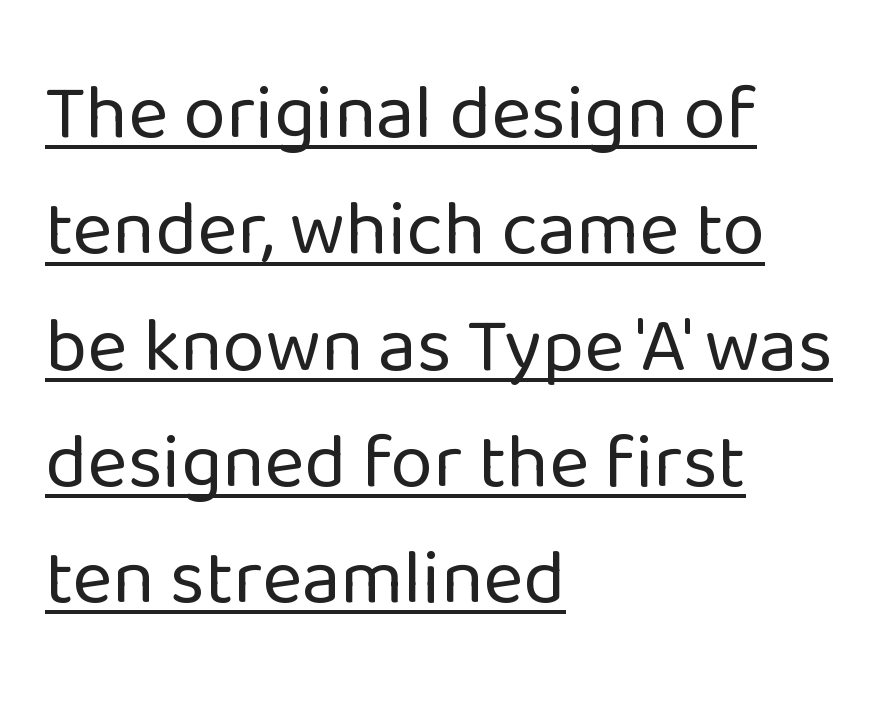
The image shows 77 px regular-weight sans-serif type, upright; set left-aligned, normal line spacing (1.51x), normal letter spacing, underlined; low stroke contrast and a medium x-height.
